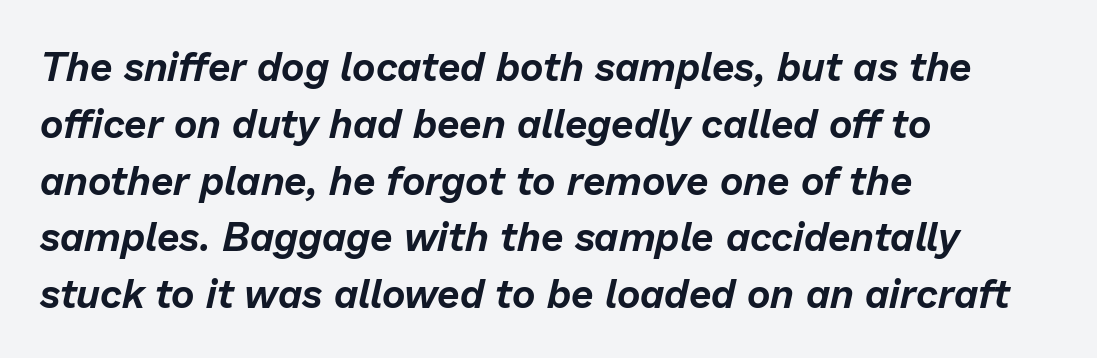
Inter-character spacing is left at the font's built-in metrics. Reading down the block, your eye returns to a fixed left position each line. How would I describe the line gaps? Plain and ordinary. Rule under the text: the space is simply empty. Slant detected: the letters are inclined.
